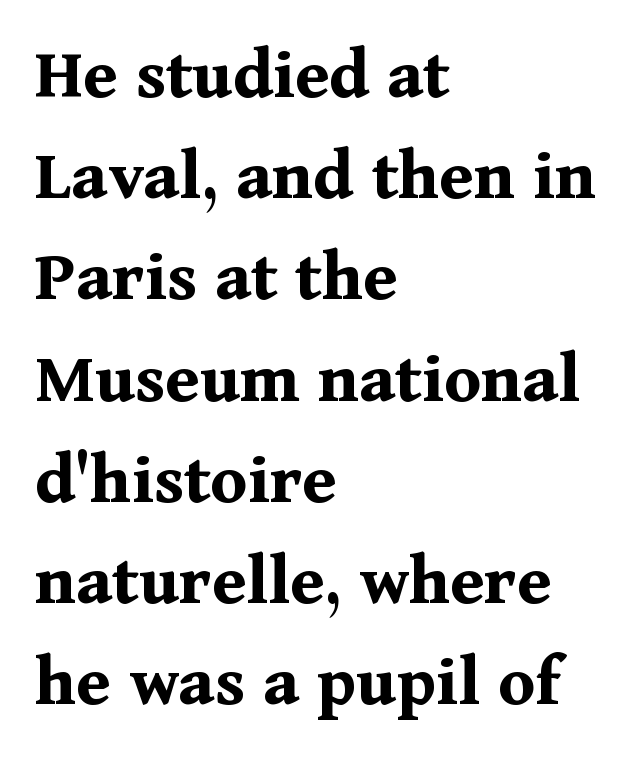
{"serif": "yes", "italic": "no", "bold": "yes", "weight": "bold", "width": "normal", "stroke_contrast": "medium", "x_height": "medium", "monospaced": "no", "underline": "no", "align": "left", "line_spacing": "normal", "line_spacing_ratio": 1.35, "letter_spacing": "normal", "letter_spacing_em": 0.0, "glyph_px": 75}
